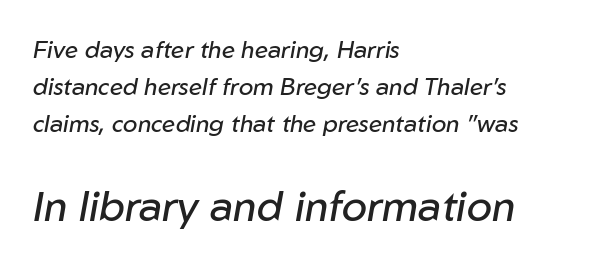
The specimen omits any rule beneath the text block's lines. Do the characters align in a grid? No, the font is proportional. In terms of leading, this rendering sits right in the middle. The weight would be labelled regular, book, light, or lighter still.
